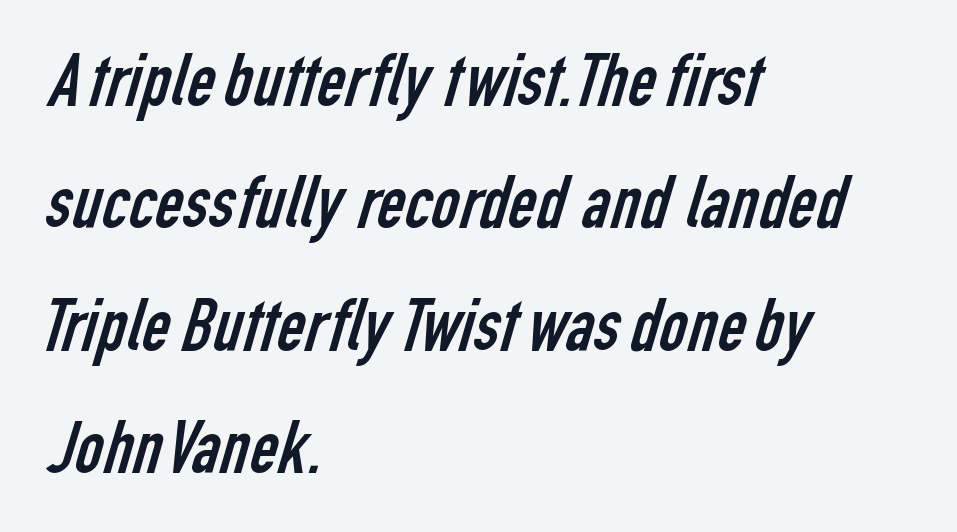
The image shows 77 px regular-weight, condensed sans-serif type; set left-aligned, normal line spacing (1.59x), normal letter spacing, not underlined; low stroke contrast and a medium x-height.
